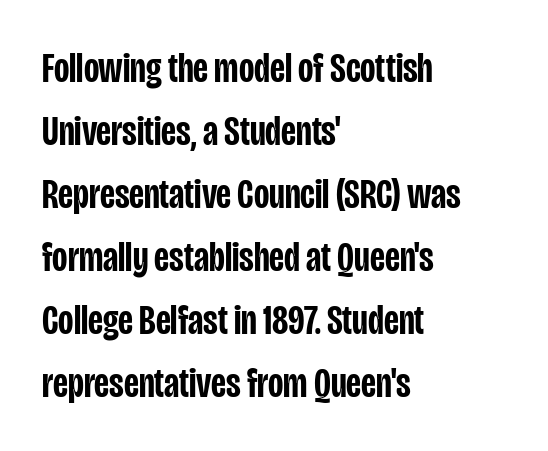
In terms of posture, this sample is upright. Type style note: lacks serifs. Honestly, the row spacing looks completely unremarkable. Note the varied advance widths — an 'i' is clearly narrower than an 'm'. Stems and bowls a touch heavier than normal — semibold.
